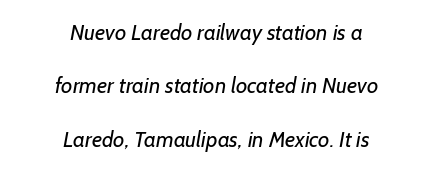
Q: Is the text bold? A: No.
Q: Is the text underlined? A: No.
Q: How is the paragraph aligned? A: Centered.
Q: Is the spacing between letters normal or unusually wide? A: Normal.
Q: Is the spacing between lines tight, normal or loose? A: Loose.
